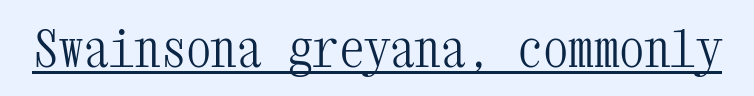
The image shows 51 px light, condensed serif type, upright, monospaced; set normal letter spacing, underlined; medium stroke contrast and a medium x-height.
